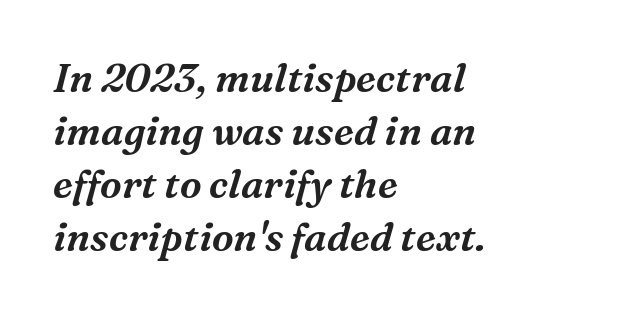
Q: Is the text italic (slanted)? A: Yes, it leans right by about 16 degrees.
Q: Is the typeface a serif or a sans-serif typeface? A: Serif.
Q: Is the text underlined? A: No.
Q: How is the paragraph aligned? A: Left-aligned.
Q: Is the spacing between letters normal or unusually wide? A: Normal.
Q: Is the spacing between lines tight, normal or loose? A: Normal.
Q: Width (condensed, normal, or wide)? A: Normal.
Q: Stroke contrast? A: Medium.
Q: x-height? A: Medium.
Q: Monospaced? A: No.
